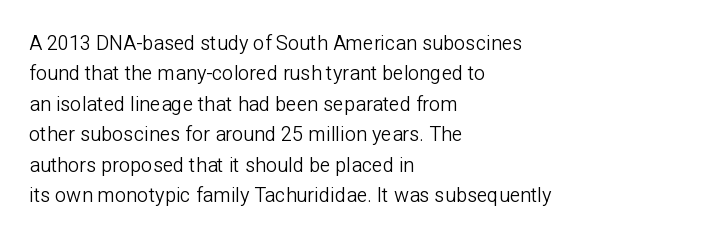
Q: Is the text bold? A: No.
Q: Is the text italic (slanted)? A: No, it is upright.
Q: Is the text underlined? A: No.
Q: How is the paragraph aligned? A: Left-aligned.
Q: Is the spacing between letters normal or unusually wide? A: Normal.
Q: Is the spacing between lines tight, normal or loose? A: Normal.
